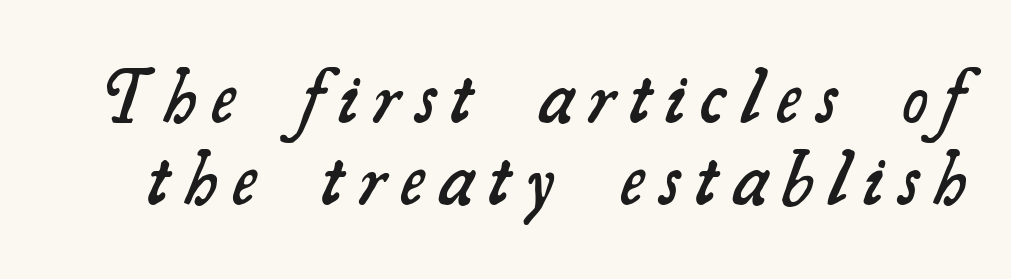
Q: Is the text bold? A: Semi-bold.
Q: Is the typeface a serif or a sans-serif typeface? A: Serif.
Q: Is the text underlined? A: No.
Q: Is the spacing between letters normal or unusually wide? A: Unusually wide.
Q: Is the spacing between lines tight, normal or loose? A: Tight.
Q: Width (condensed, normal, or wide)? A: Normal.
Q: Stroke contrast? A: Medium.
Q: x-height? A: Small.
Q: Monospaced? A: No.
